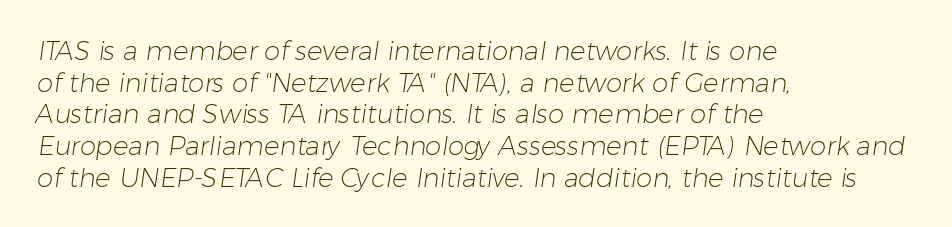
Q: Is the text bold? A: No.
Q: Is the text underlined? A: No.
Q: How is the paragraph aligned? A: Left-aligned.
Q: Is the spacing between letters normal or unusually wide? A: Normal.
